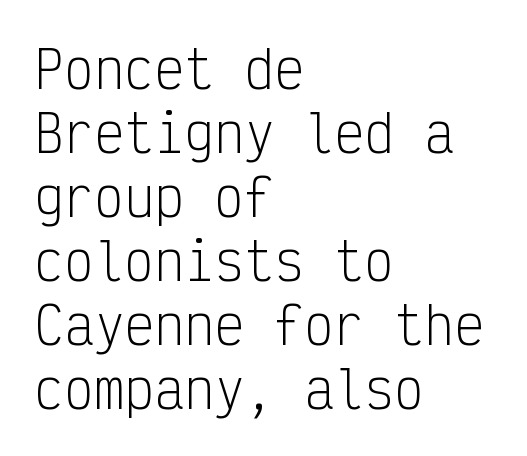
Q: Is the text bold? A: No.
Q: Is the text italic (slanted)? A: No, it is upright.
Q: Is the typeface a serif or a sans-serif typeface? A: Sans-serif.
Q: Is the text underlined? A: No.
Q: How is the paragraph aligned? A: Left-aligned.
Q: Is the spacing between letters normal or unusually wide? A: Normal.
Q: Is the spacing between lines tight, normal or loose? A: Normal.
Q: Width (condensed, normal, or wide)? A: Condensed.
Q: Stroke contrast? A: Low.
Q: x-height? A: Medium.
Q: Monospaced? A: Yes.
